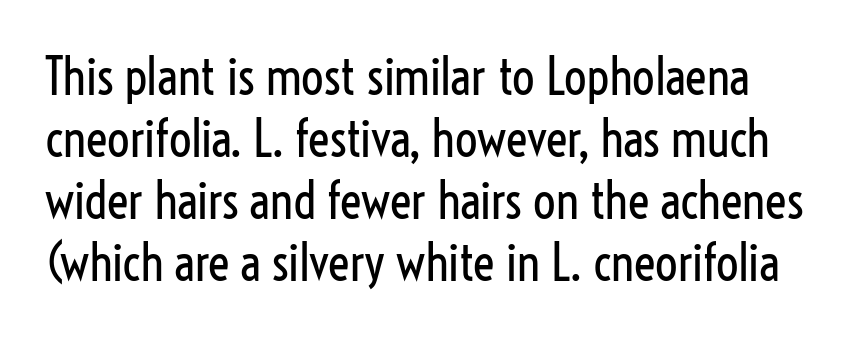
Check the space under the baseline: it is left empty. The typeface has the unassuming heft of standard copy or less. The typography opts for an upright posture over an oblique one. No extra tracking has been applied to these lines. This rendering employs a face without finishing strokes, i.e., a sans-serif.
